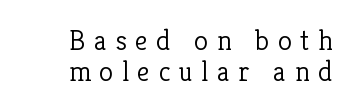
{"serif": "yes", "italic": "no", "bold": "no", "weight": "light", "width": "normal", "stroke_contrast": "low", "x_height": "medium", "monospaced": "no", "underline": "no", "align": "right", "line_spacing": "tight", "line_spacing_ratio": 1.08, "letter_spacing": "wide", "letter_spacing_em": 0.29, "glyph_px": 29}
